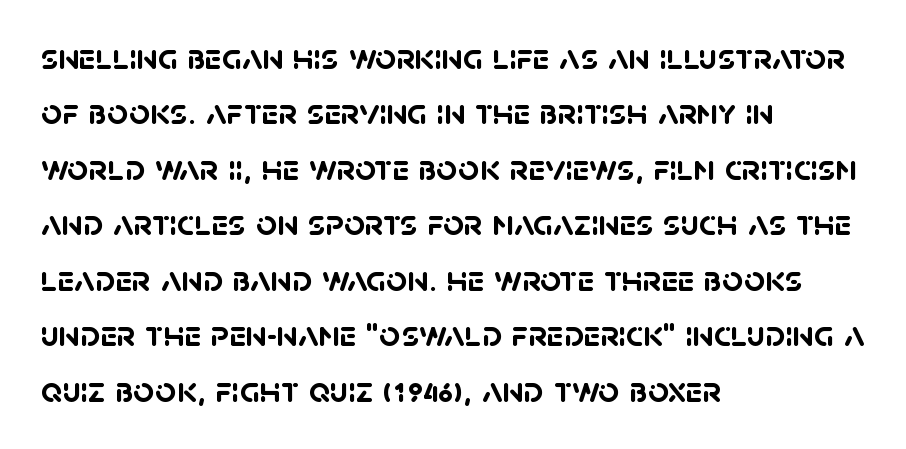
Q: Is the text bold? A: Yes.
Q: Is the typeface a serif or a sans-serif typeface? A: Sans-serif.
Q: Is the text underlined? A: No.
Q: How is the paragraph aligned? A: Left-aligned.
Q: Is the spacing between letters normal or unusually wide? A: Normal.
Q: Is the spacing between lines tight, normal or loose? A: Normal.
Q: Width (condensed, normal, or wide)? A: Normal.
Q: Stroke contrast? A: Low.
Q: x-height? A: Large.
Q: Monospaced? A: No.
